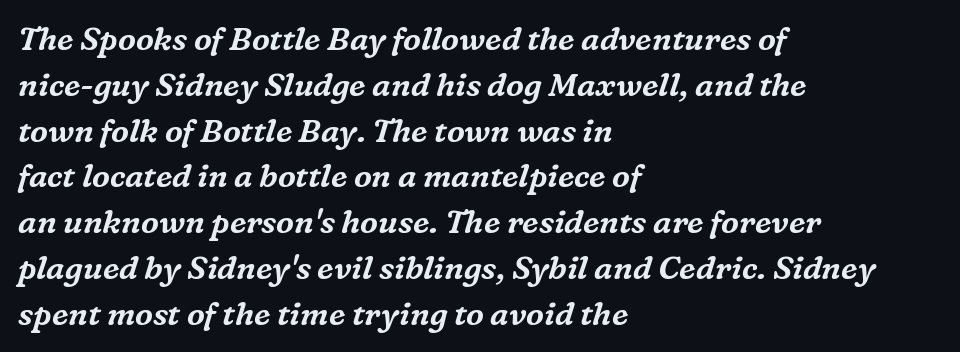
{"serif": "yes", "italic": "yes", "lean": "right", "slant_degrees": 16, "width": "normal", "stroke_contrast": "medium", "x_height": "medium", "monospaced": "no", "underline": "no", "align": "left", "line_spacing": "normal", "line_spacing_ratio": 1.43, "letter_spacing": "normal", "letter_spacing_em": 0.0, "glyph_px": 32}
